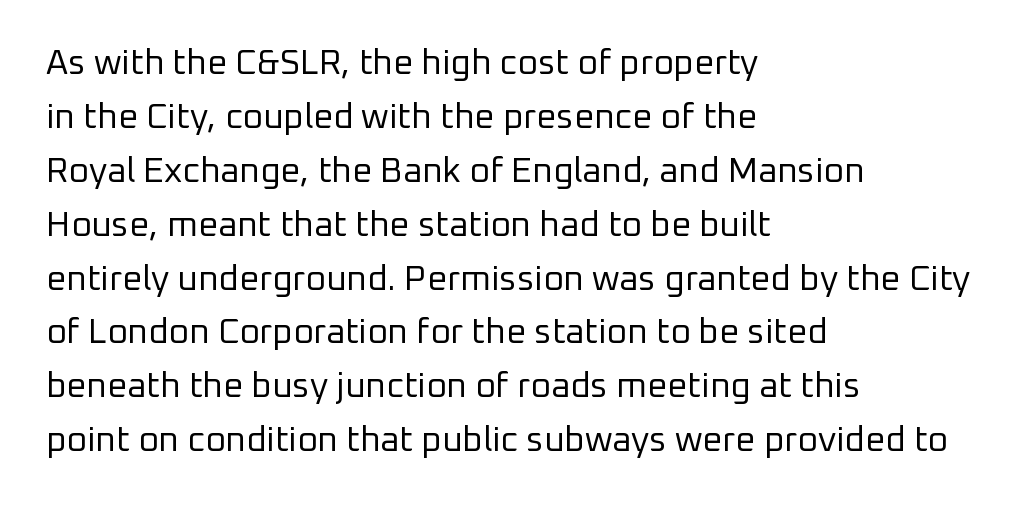
The image shows 35 px regular-weight sans-serif type, upright; set left-aligned, normal line spacing (1.54x), normal letter spacing, not underlined; low stroke contrast and a medium x-height.
